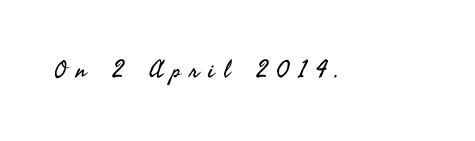
Q: Is the text bold? A: No.
Q: Is the text italic (slanted)? A: Yes.
Q: Is the text underlined? A: No.
Q: Is the spacing between letters normal or unusually wide? A: Unusually wide.
